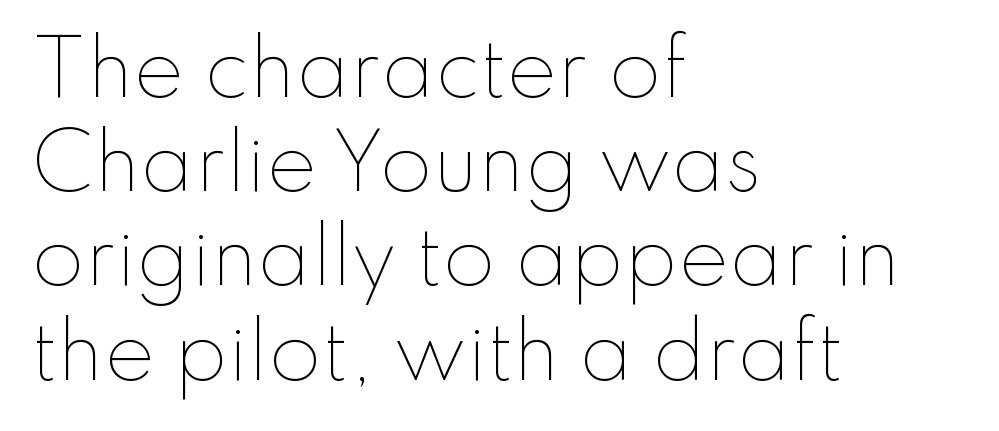
Is the block centered? No — it sits flush against the left margin. The strokes are not fattened; the text isn't bold. The horizontal fit of the characters is conventional and even. The passage shown is typed in a proportional face where columns would drift.
